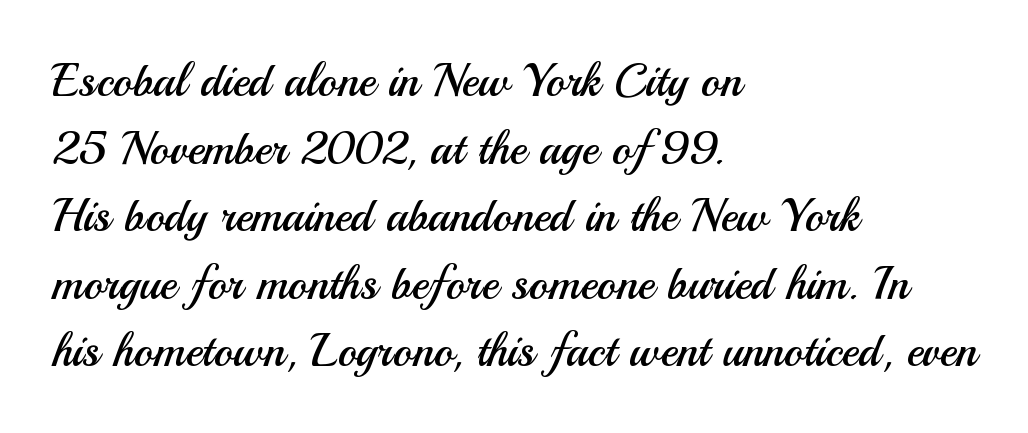
The image shows 46 px regular-weight sans-serif type; set left-aligned, normal line spacing (1.47x), normal letter spacing, not underlined; medium stroke contrast and a small x-height.
